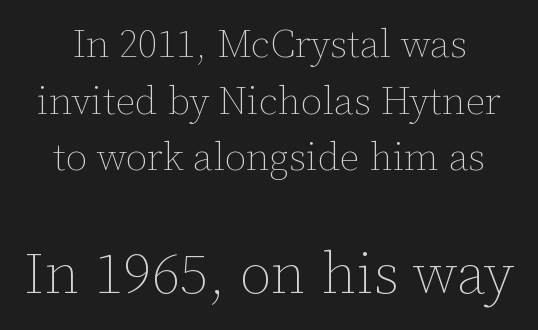
You could call the tracking neutral — neither tight nor loose. Each new line begins a customary step beneath the previous one. Posture: upright roman. Heft: none added — not bold. Each row of text sits above clean, open space. Here the designer chose a conventional face with non-uniform glyph widths.
